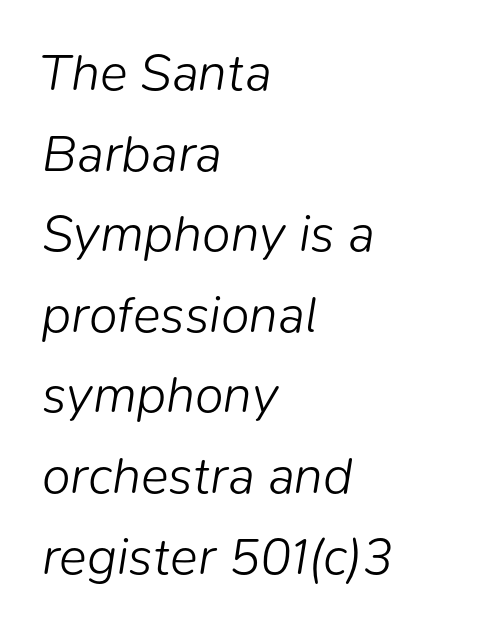
Nobody drew a line under any word here. If you measured baseline to baseline, you'd find a middling distance. A classic flush-left, rag-right setting is used for this passage. Posture: slanted.
